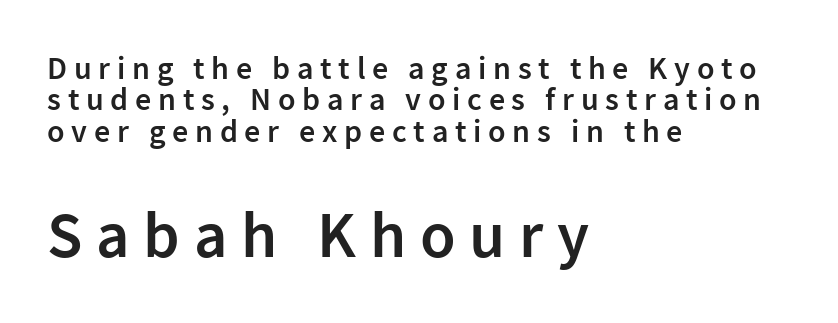
{"serif": "no", "italic": "no", "bold": "semi", "weight": "semibold", "width": "normal", "stroke_contrast": "low", "x_height": "medium", "monospaced": "no", "underline": "no", "align": "left", "line_spacing": "tight", "line_spacing_ratio": 0.98, "letter_spacing": "wide", "letter_spacing_em": 0.21, "larger_block": "second", "size_ratio": 2.03, "glyph_px": 65}
